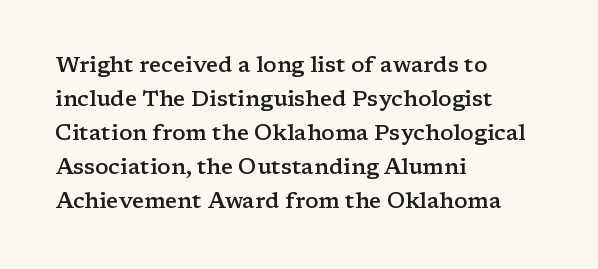
The image shows 22 px text type, upright; set left-aligned, normal line spacing (1.54x), normal letter spacing, not underlined.
